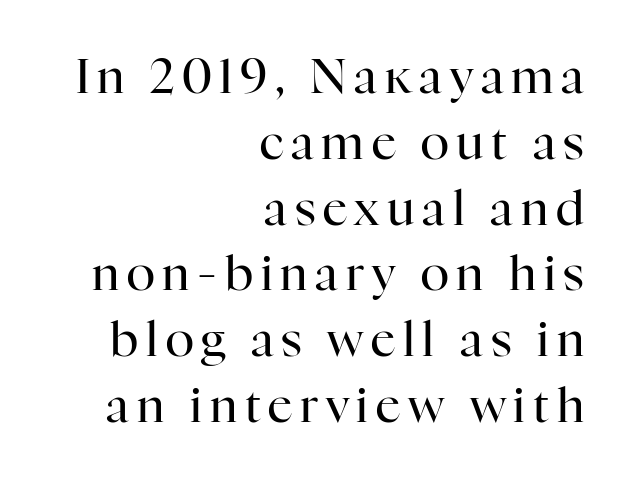
The image shows 48 px regular-weight serif type, upright; set right-aligned, normal line spacing (1.37x), not underlined; high stroke contrast and a medium x-height.
